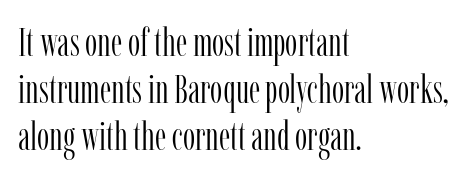
Q: Is the text bold? A: No.
Q: Is the text italic (slanted)? A: No, it is upright.
Q: Is the typeface a serif or a sans-serif typeface? A: Serif.
Q: Is the text underlined? A: No.
Q: How is the paragraph aligned? A: Left-aligned.
Q: Is the spacing between letters normal or unusually wide? A: Normal.
Q: Width (condensed, normal, or wide)? A: Condensed.
Q: Stroke contrast? A: Low.
Q: x-height? A: Medium.
Q: Monospaced? A: No.
